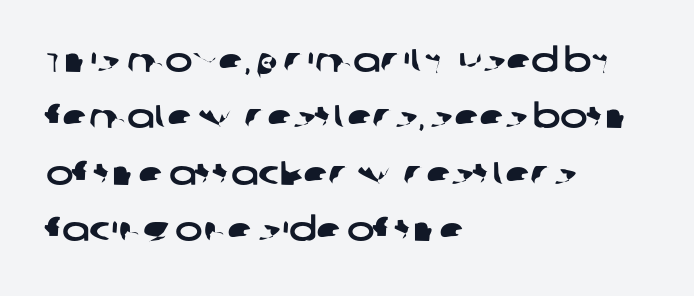
The image shows 33 px wide sans-serif type; set left-aligned, line spacing 1.71x, normal letter spacing, not underlined; low stroke contrast and a large x-height.
